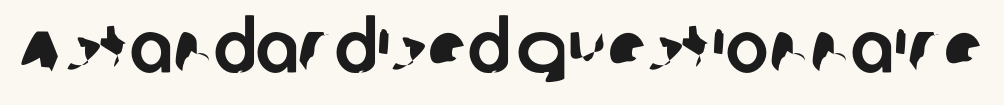
Observe the absence of serifs on each vertical stroke in this sample. Descender tails drop into unmarked territory. Character widths vary here, with narrow letters taking less room than wide ones. The rendering keeps characters at their native spacing.
